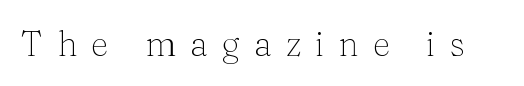
Q: Is the text bold? A: No.
Q: Is the text italic (slanted)? A: No, it is upright.
Q: Is the typeface a serif or a sans-serif typeface? A: Serif.
Q: Is the text underlined? A: No.
Q: Is the spacing between letters normal or unusually wide? A: Unusually wide.
Q: Width (condensed, normal, or wide)? A: Normal.
Q: Stroke contrast? A: Medium.
Q: x-height? A: Medium.
Q: Monospaced? A: No.
